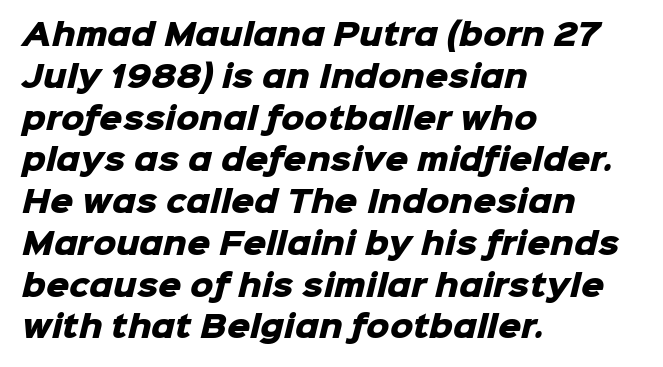
{"serif": "no", "bold": "yes", "weight": "heavy", "width": "normal", "stroke_contrast": "low", "x_height": "medium", "monospaced": "no", "underline": "no", "align": "left", "line_spacing": "normal", "line_spacing_ratio": 1.44, "letter_spacing": "normal", "letter_spacing_em": 0.0, "glyph_px": 29}
